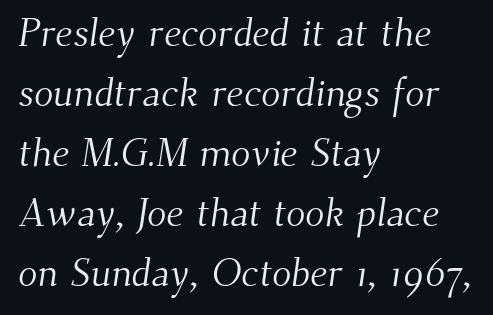
No chunkiness to these letters — they're not bold. Nobody drew a line under any word here. Line spacing here is normal. Look at the tracking — it's just the regular setting, nothing added. Font category for this specimen: serif. Each letter keeps its own natural width here, so spacing adapts to shape.
